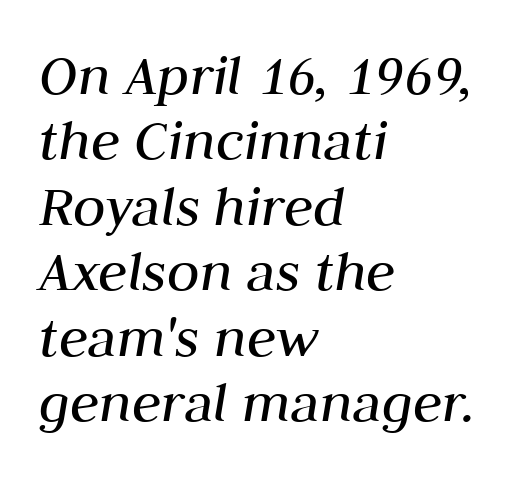
The typeface has the unassuming heft of standard copy or less. Spacing between characters is what you'd get straight out of the box. The whole block is typeset with a tilt. The space directly below the letters is spotless. Looks like regular typesetting: each glyph gets only the width it needs. These lines stack with their left ends in a neat column.
